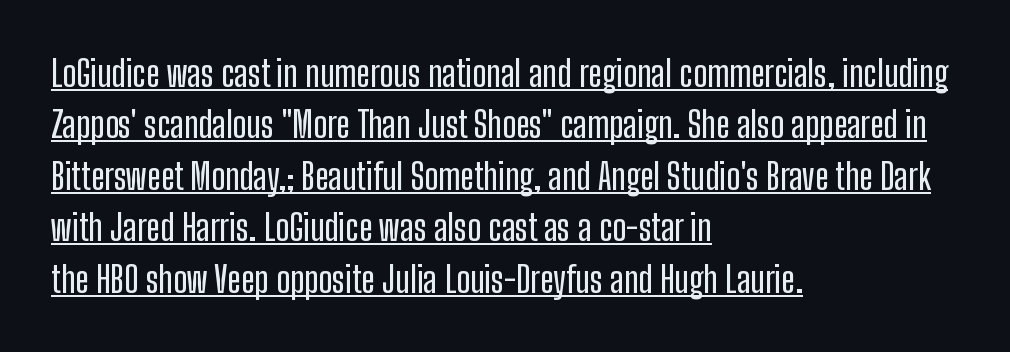
{"serif": "no", "italic": "no", "width": "condensed", "stroke_contrast": "low", "x_height": "medium", "monospaced": "no", "underline": "yes", "align": "left", "line_spacing": "normal", "line_spacing_ratio": 1.43, "letter_spacing": "normal", "letter_spacing_em": 0.0, "glyph_px": 36}
